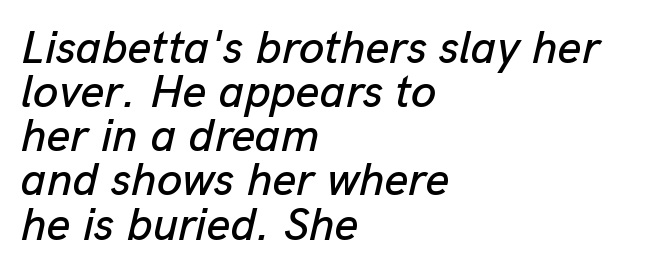
{"italic": "yes", "lean": "right", "slant_degrees": 13, "width": "normal", "stroke_contrast": "low", "x_height": "medium", "monospaced": "no", "underline": "no", "align": "left", "line_spacing": "tight", "line_spacing_ratio": 0.96, "letter_spacing": "normal", "letter_spacing_em": 0.0, "glyph_px": 46}
